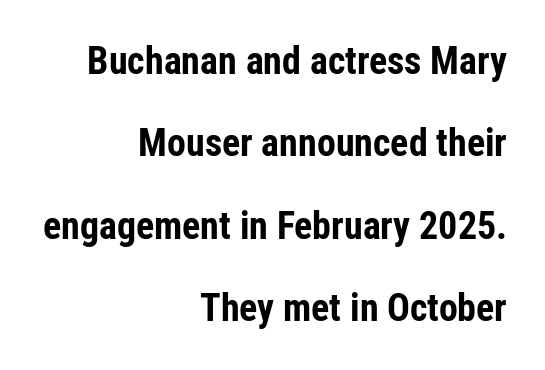
Short note: letters normally spaced. You can tell from the bare stems that sans-serif type was used. The sample has been set heavy, in full bold. Leading: increased. Reading down the block, your eye finds every line finishing at a fixed right position. Lines of text with bare space underneath.
